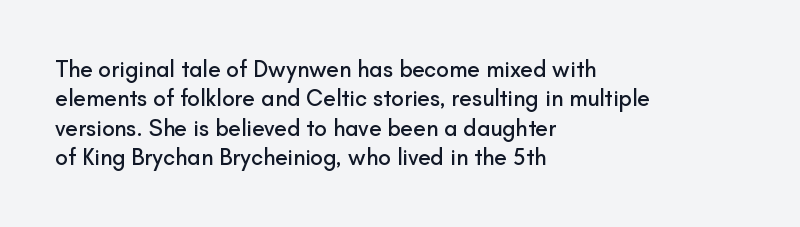
{"italic": "no", "underline": "no", "align": "left", "line_spacing": "normal", "line_spacing_ratio": 1.28, "letter_spacing": "normal", "letter_spacing_em": 0.0, "glyph_px": 23}
